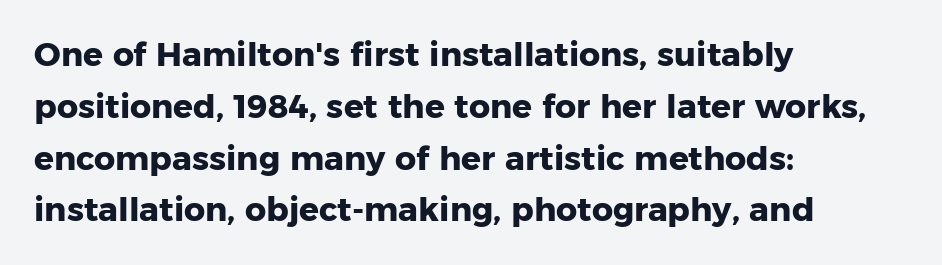
The image shows 33 px heavy sans-serif type, upright; set left-aligned, normal line spacing (1.57x), normal letter spacing, not underlined; low stroke contrast and a medium x-height.
